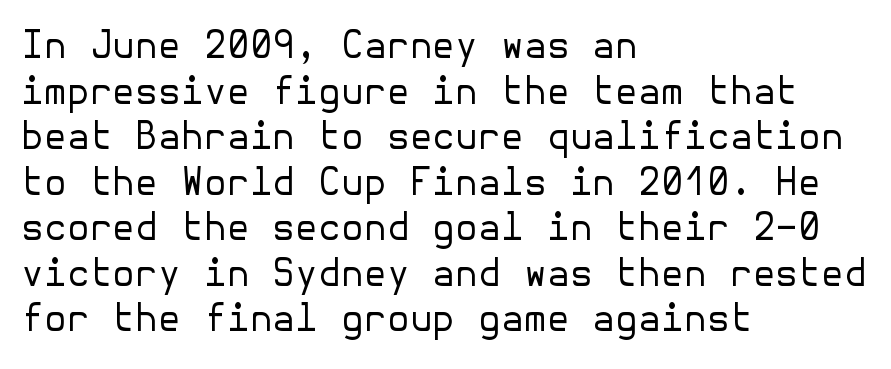
The image shows 37 px regular-weight sans-serif type, upright; set left-aligned, line spacing 1.23x, normal letter spacing, not underlined; low stroke contrast and a medium x-height.
